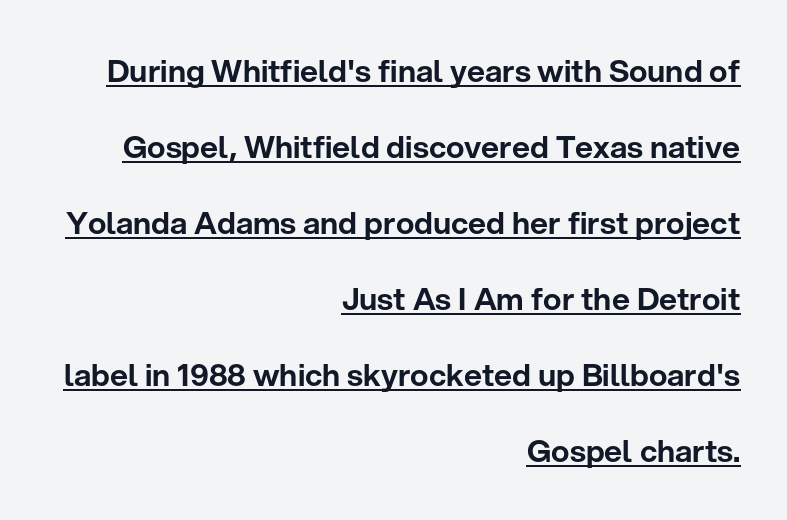
Q: Is the text italic (slanted)? A: No, it is upright.
Q: Is the typeface a serif or a sans-serif typeface? A: Sans-serif.
Q: Is the text underlined? A: Yes.
Q: How is the paragraph aligned? A: Right-aligned.
Q: Is the spacing between letters normal or unusually wide? A: Normal.
Q: Is the spacing between lines tight, normal or loose? A: Loose.
Q: Width (condensed, normal, or wide)? A: Normal.
Q: Stroke contrast? A: Low.
Q: x-height? A: Medium.
Q: Monospaced? A: No.
